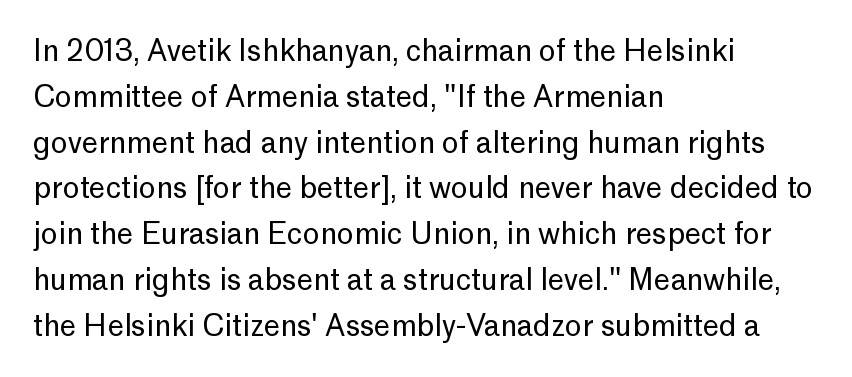
Q: Is the text bold? A: No.
Q: Is the text italic (slanted)? A: No, it is upright.
Q: Is the typeface a serif or a sans-serif typeface? A: Sans-serif.
Q: Is the text underlined? A: No.
Q: How is the paragraph aligned? A: Left-aligned.
Q: Is the spacing between letters normal or unusually wide? A: Normal.
Q: Is the spacing between lines tight, normal or loose? A: Normal.
Q: Width (condensed, normal, or wide)? A: Normal.
Q: Stroke contrast? A: Low.
Q: x-height? A: Medium.
Q: Monospaced? A: No.
